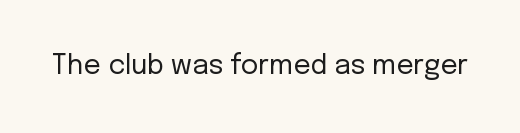
The image shows 27 px text type, upright; set normal letter spacing, not underlined.
